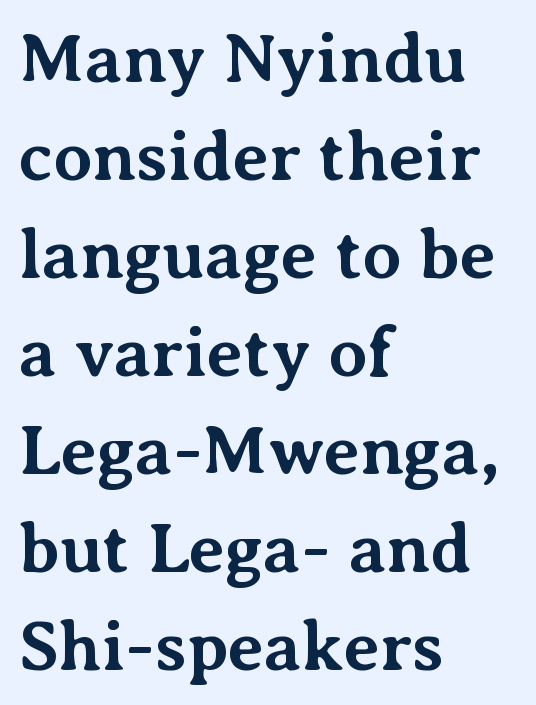
Q: Is the text bold? A: Yes.
Q: Is the text italic (slanted)? A: No, it is upright.
Q: Is the typeface a serif or a sans-serif typeface? A: Serif.
Q: Is the text underlined? A: No.
Q: How is the paragraph aligned? A: Left-aligned.
Q: Is the spacing between letters normal or unusually wide? A: Normal.
Q: Is the spacing between lines tight, normal or loose? A: Normal.
Q: Width (condensed, normal, or wide)? A: Normal.
Q: Stroke contrast? A: Medium.
Q: x-height? A: Medium.
Q: Monospaced? A: No.
